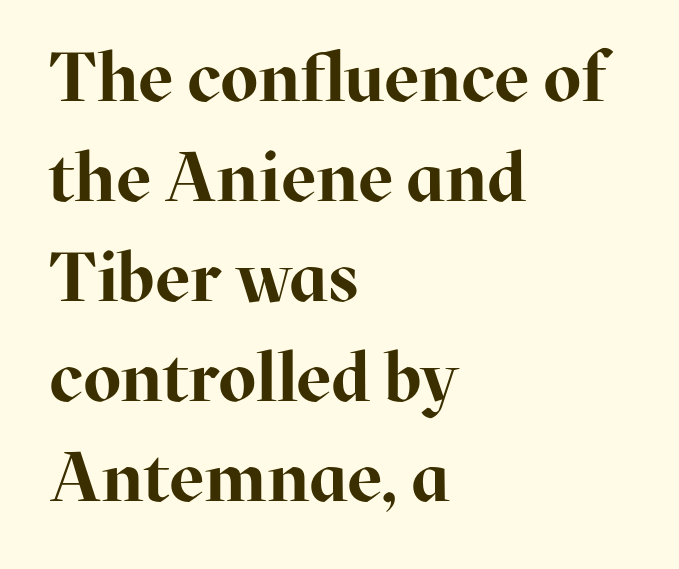
The image shows 69 px bold serif type, upright; set left-aligned, normal line spacing (1.45x), normal letter spacing, not underlined; high stroke contrast and a medium x-height.
